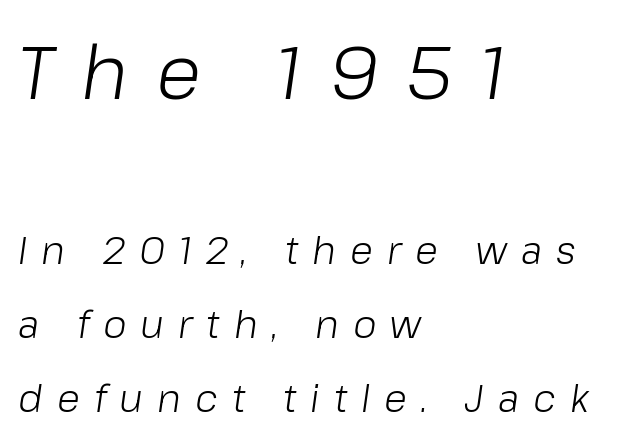
The image shows 75 px light type, italic (leaning right); set left-aligned, loose line spacing (1.94x), unusually wide letter spacing (+0.37 em), not underlined; the first (top) block is 1.97x larger; low stroke contrast and a medium x-height.
